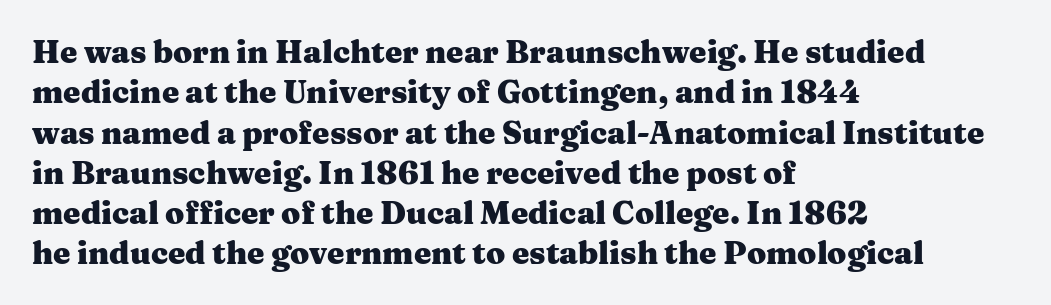
Q: Is the text bold? A: Yes.
Q: Is the text italic (slanted)? A: No, it is upright.
Q: Is the typeface a serif or a sans-serif typeface? A: Serif.
Q: Is the text underlined? A: No.
Q: How is the paragraph aligned? A: Left-aligned.
Q: Is the spacing between letters normal or unusually wide? A: Normal.
Q: Is the spacing between lines tight, normal or loose? A: Normal.
Q: Width (condensed, normal, or wide)? A: Wide.
Q: Stroke contrast? A: Medium.
Q: x-height? A: Medium.
Q: Monospaced? A: No.
